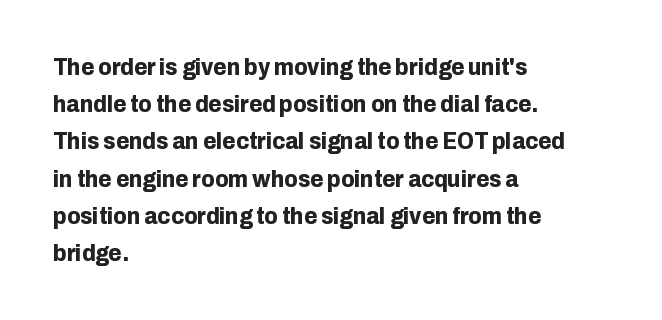
Q: Is the text bold? A: Yes.
Q: Is the text italic (slanted)? A: No, it is upright.
Q: Is the text underlined? A: No.
Q: How is the paragraph aligned? A: Left-aligned.
Q: Is the spacing between letters normal or unusually wide? A: Normal.
Q: Is the spacing between lines tight, normal or loose? A: Normal.
